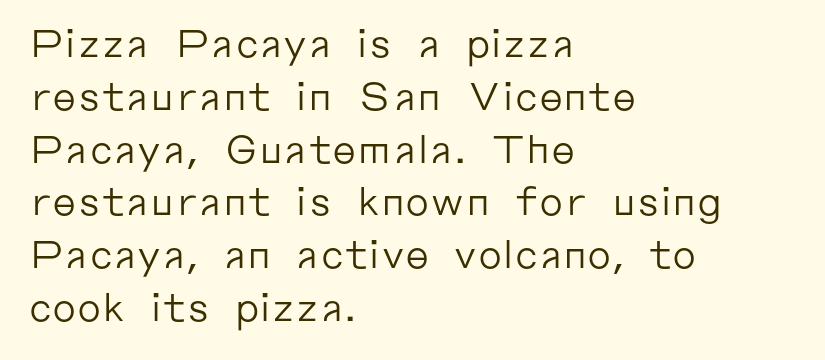
Q: Is the text bold? A: No.
Q: Is the text italic (slanted)? A: No, it is upright.
Q: Is the typeface a serif or a sans-serif typeface? A: Sans-serif.
Q: Is the text underlined? A: No.
Q: How is the paragraph aligned? A: Left-aligned.
Q: Is the spacing between letters normal or unusually wide? A: Normal.
Q: Is the spacing between lines tight, normal or loose? A: Normal.
Q: Width (condensed, normal, or wide)? A: Normal.
Q: Stroke contrast? A: Low.
Q: x-height? A: Medium.
Q: Monospaced? A: No.
